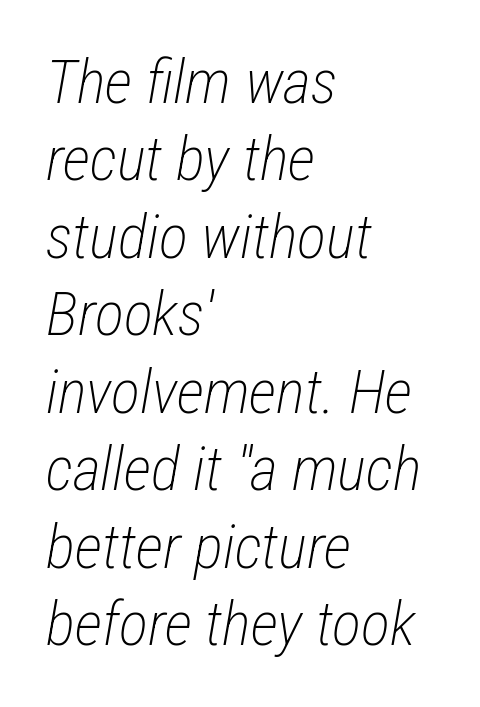
The image shows 61 px light, condensed type, italic (leaning right); set left-aligned, normal line spacing (1.27x), normal letter spacing, not underlined; low stroke contrast and a medium x-height.
